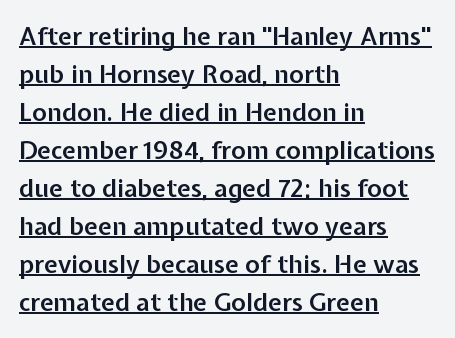
Tracking value appears to be zero — textbook default spacing. The sample has been set in demibold, a notch under bold. When letters stand straight like this, we call the style roman or upright. Each line starts at the same left margin while the right side varies. Has an underline been added? It has. The rows are spaced the way most documents space them.
